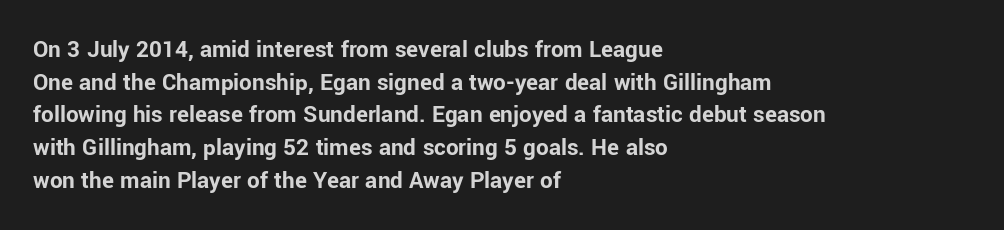
The image shows 25 px bold type, upright; set left-aligned, normal line spacing (1.31x), normal letter spacing, not underlined.
